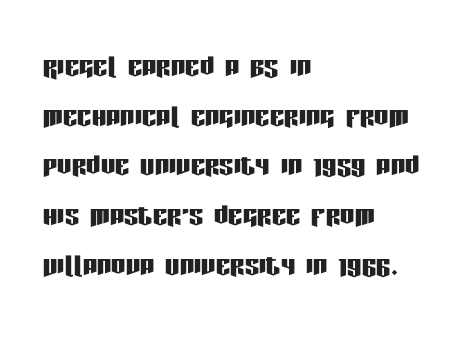
Q: Is the text italic (slanted)? A: No, it is upright.
Q: Is the typeface a serif or a sans-serif typeface? A: Sans-serif.
Q: Is the text underlined? A: No.
Q: How is the paragraph aligned? A: Left-aligned.
Q: Is the spacing between letters normal or unusually wide? A: Normal.
Q: Is the spacing between lines tight, normal or loose? A: Normal.
Q: Width (condensed, normal, or wide)? A: Condensed.
Q: Stroke contrast? A: Low.
Q: x-height? A: Large.
Q: Monospaced? A: No.
